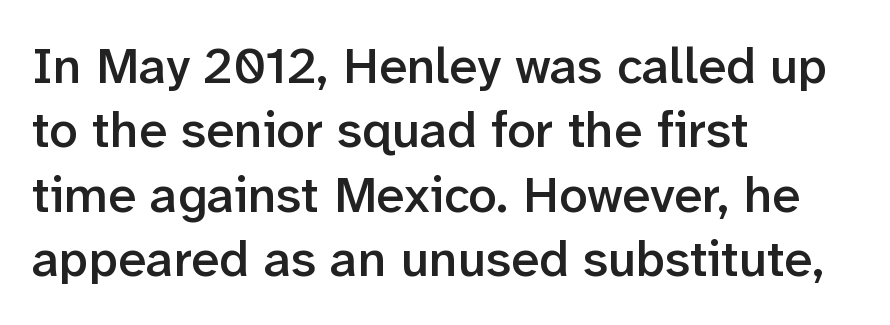
The image shows 51 px semibold sans-serif type, upright; set left-aligned, normal line spacing (1.26x), normal letter spacing, not underlined; low stroke contrast and a medium x-height.
